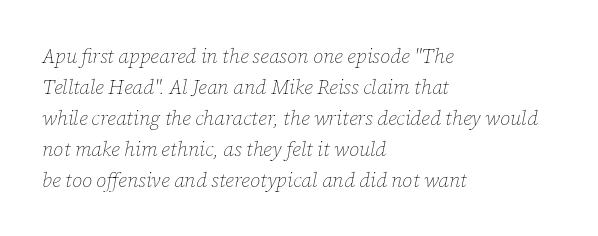
Q: Is the text bold? A: No.
Q: Is the text italic (slanted)? A: Yes, it leans right by about 12 degrees.
Q: Is the text underlined? A: No.
Q: How is the paragraph aligned? A: Left-aligned.
Q: Is the spacing between letters normal or unusually wide? A: Normal.
Q: Is the spacing between lines tight, normal or loose? A: Normal.
